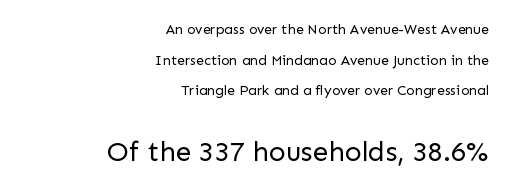
Q: Is the text bold? A: No.
Q: Is the text italic (slanted)? A: No, it is upright.
Q: Is the typeface a serif or a sans-serif typeface? A: Sans-serif.
Q: Is the text underlined? A: No.
Q: How is the paragraph aligned? A: Right-aligned.
Q: Is the spacing between letters normal or unusually wide? A: Normal.
Q: Is the spacing between lines tight, normal or loose? A: Loose.
Q: Which block of text is set in a larger size, the first (top) or the second (bottom)? A: The second (bottom) one.
Q: Width (condensed, normal, or wide)? A: Normal.
Q: Stroke contrast? A: Low.
Q: x-height? A: Medium.
Q: Monospaced? A: No.
